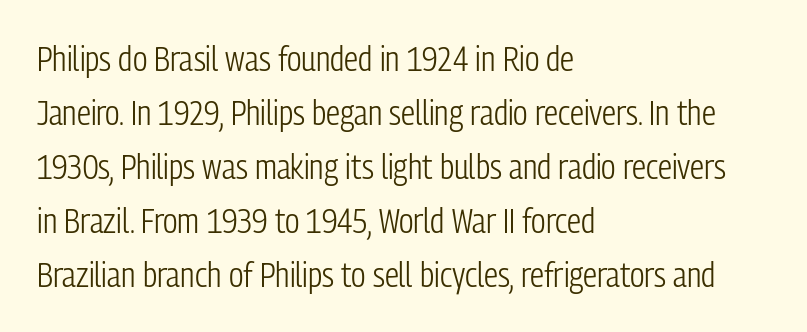
Looks like regular typesetting: each glyph gets only the width it needs. The space directly below the letters is spotless. The line-height multiplier appears to be the usual default. Every row of glyphs begins at an identical x-position on the left.
